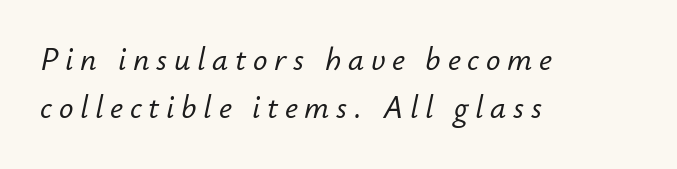
Q: Is the text italic (slanted)? A: Yes, it leans right by about 12 degrees.
Q: Is the text underlined? A: No.
Q: How is the paragraph aligned? A: Left-aligned.
Q: Is the spacing between letters normal or unusually wide? A: Unusually wide.
Q: Is the spacing between lines tight, normal or loose? A: Normal.
Q: Width (condensed, normal, or wide)? A: Normal.
Q: Stroke contrast? A: Low.
Q: x-height? A: Small.
Q: Monospaced? A: No.
